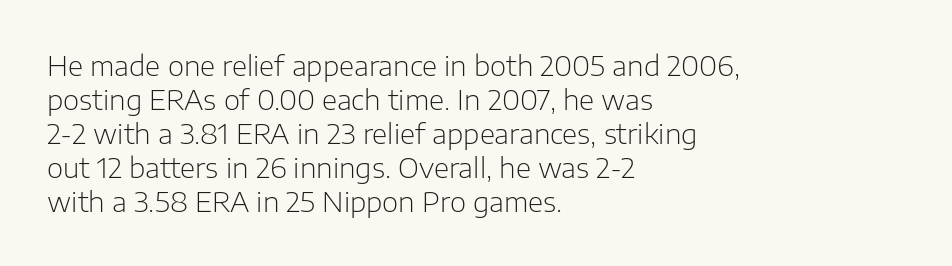
{"serif": "no", "italic": "no", "bold": "no", "weight": "light", "width": "normal", "stroke_contrast": "low", "x_height": "medium", "monospaced": "no", "underline": "no", "align": "left", "line_spacing_ratio": 1.21, "letter_spacing": "normal", "letter_spacing_em": 0.0, "glyph_px": 28}
